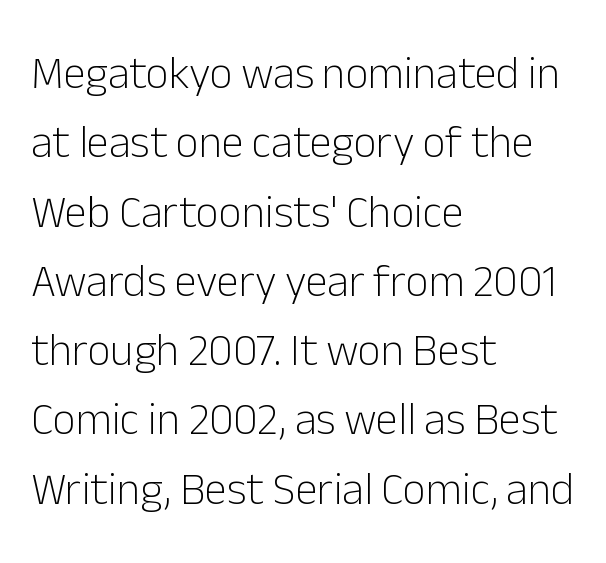
The image shows 45 px light sans-serif type, upright; set left-aligned, normal line spacing (1.54x), normal letter spacing, not underlined; low stroke contrast and a medium x-height.
